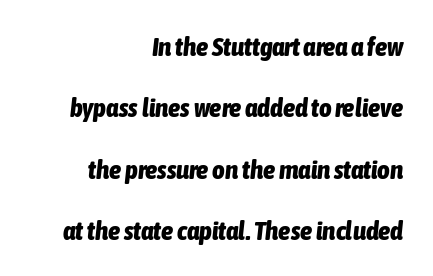
The image shows 27 px bold type, italic (leaning right); set right-aligned, loose line spacing (2.27x), normal letter spacing, not underlined.
